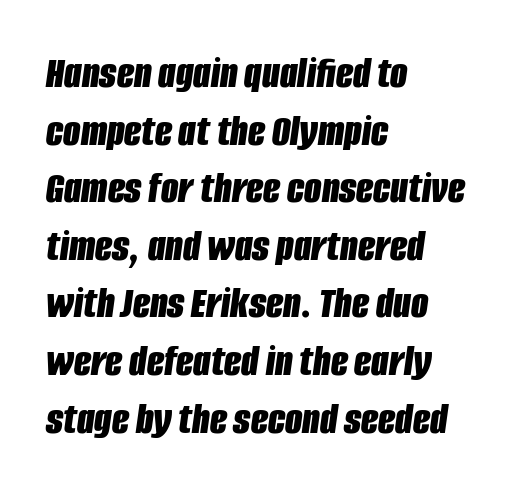
{"italic": "yes", "lean": "right", "slant_degrees": 8, "bold": "yes", "weight": "bold", "width": "condensed", "stroke_contrast": "low", "x_height": "large", "monospaced": "no", "underline": "no", "align": "left", "line_spacing": "normal", "line_spacing_ratio": 1.28, "letter_spacing": "normal", "letter_spacing_em": 0.0, "glyph_px": 45}
